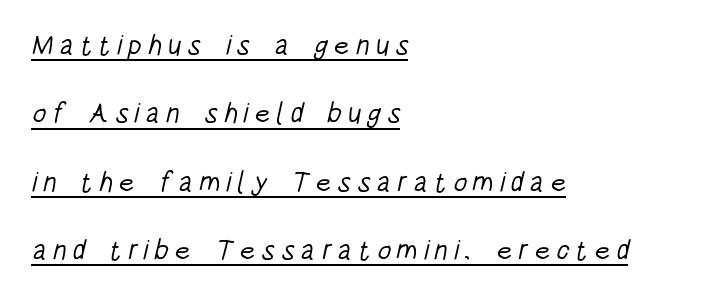
Character widths vary here, with narrow letters taking less room than wide ones. Summary of vertical rhythm: relaxed, with wide interline spacing. All the whitespace from short lines collects on the right. To sum up the face: it is a sans, with no serifs.
